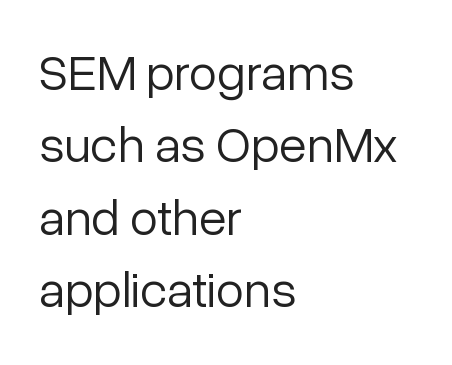
The image shows 51 px light sans-serif type, upright; set left-aligned, normal line spacing (1.42x), normal letter spacing, not underlined; low stroke contrast and a medium x-height.
